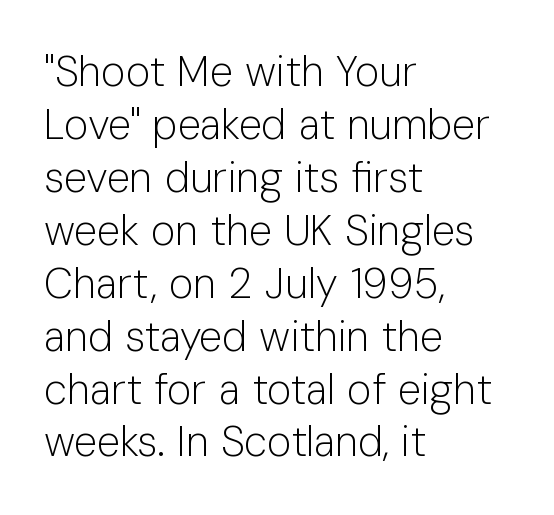
Weight: regular or lighter. Observe the absence of serifs on each vertical stroke in this sample. Observe the ordinary spacing: letters are neighbours, not strangers. You could not count columns in this text — the font is proportionally spaced.
